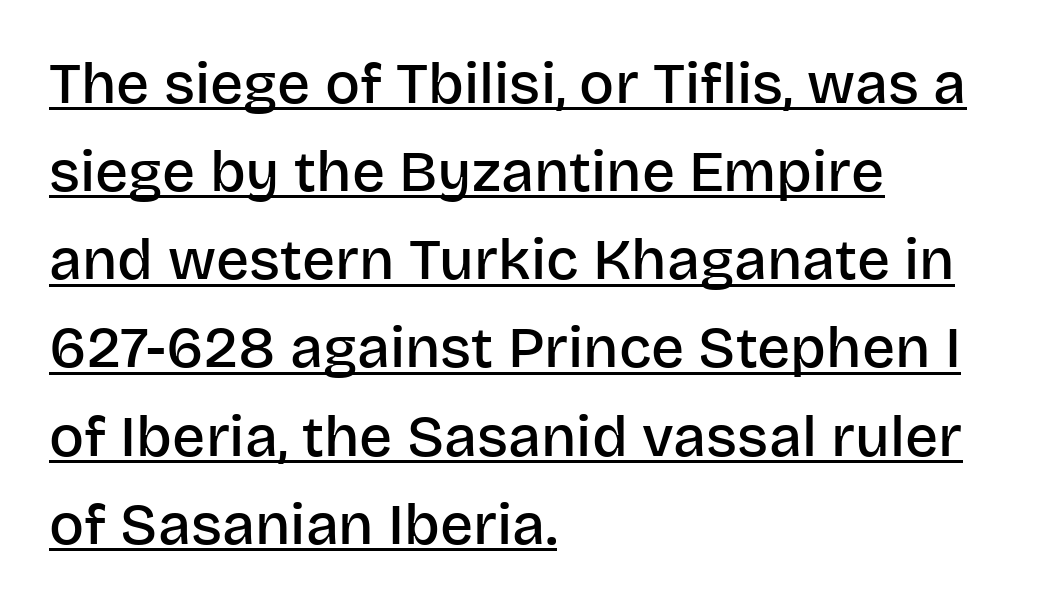
{"serif": "no", "italic": "no", "bold": "semi", "weight": "semibold", "width": "normal", "stroke_contrast": "low", "x_height": "large", "monospaced": "no", "underline": "yes", "align": "left", "line_spacing": "normal", "line_spacing_ratio": 1.52, "letter_spacing": "normal", "letter_spacing_em": 0.0, "glyph_px": 58}
